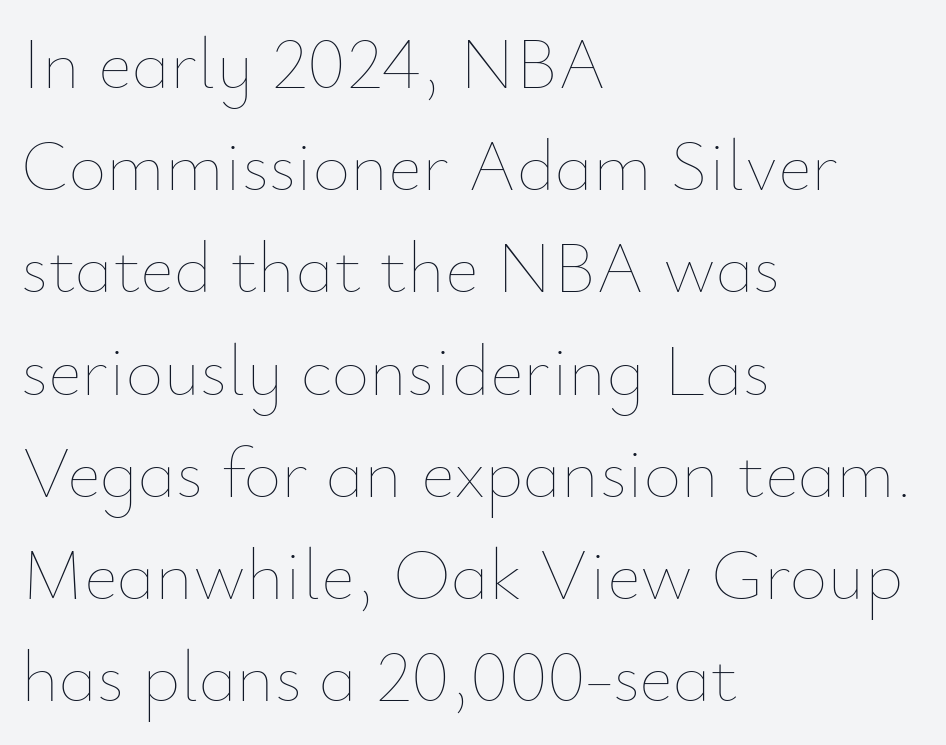
Italic: no, the glyphs are upright roman. The type is set solid horizontally, with unmodified tracking. The foot of each line stays bare and open. Stroke thickness stays within the range of a standard reading face or lighter. Think of a printed novel: that variable character pitch is what you see here. Rows of type keep a routine distance in the vertical direction.
